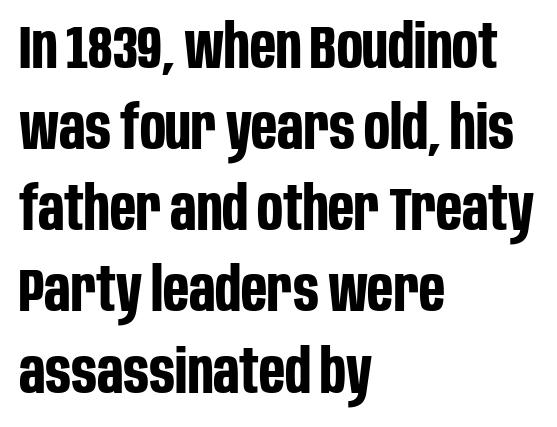
Rows of type keep a routine distance in the vertical direction. Does the lettering tilt? It doesn't — this is upright. The designer went with a sans here, leaving each stem footless. Just letters on the line, the space beneath them empty. Each word holds together tightly as a unit, with standard inter-letter gaps.
